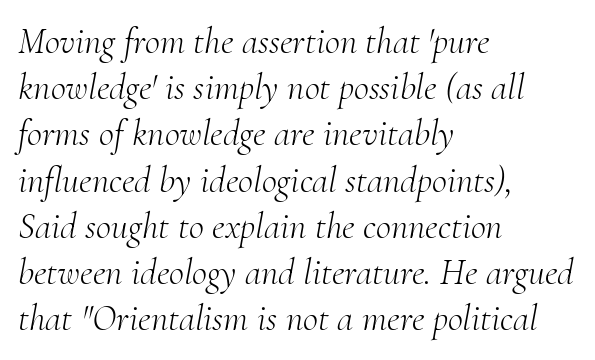
The image shows 37 px light serif type, italic (leaning right); set left-aligned, normal line spacing (1.25x), normal letter spacing, not underlined; medium stroke contrast and a small x-height.
